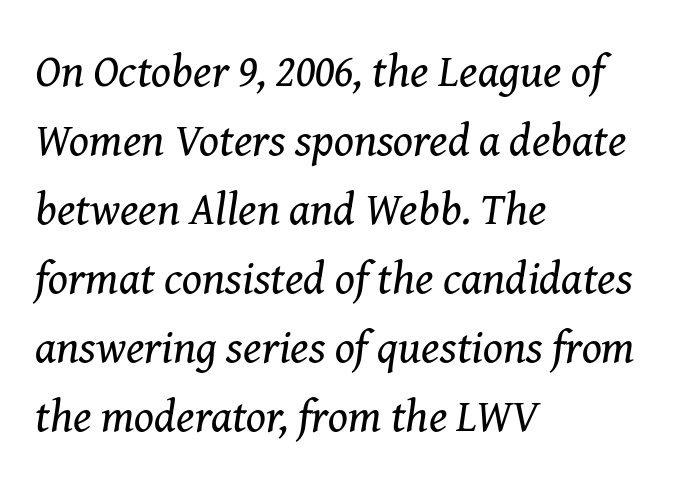
Check the space under the baseline: it is left empty. Vertical stems look standard width or narrower in stroke. Compared with a centered layout, this one pins lines to the left instead. Think of a printed novel: that variable character pitch is what you see here. How are the letters spaced? Ordinarily, with no added tracking.
